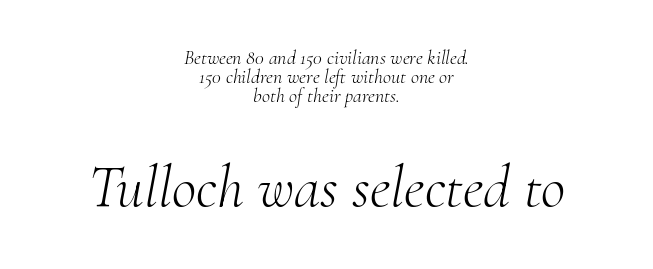
Q: Is the text bold? A: No.
Q: Is the text italic (slanted)? A: Yes, it leans right by about 10 degrees.
Q: Is the typeface a serif or a sans-serif typeface? A: Serif.
Q: Is the text underlined? A: No.
Q: How is the paragraph aligned? A: Centered.
Q: Is the spacing between letters normal or unusually wide? A: Normal.
Q: Is the spacing between lines tight, normal or loose? A: Tight.
Q: Which block of text is set in a larger size, the first (top) or the second (bottom)? A: The second (bottom) one.
Q: Width (condensed, normal, or wide)? A: Normal.
Q: Stroke contrast? A: Medium.
Q: x-height? A: Small.
Q: Monospaced? A: No.
